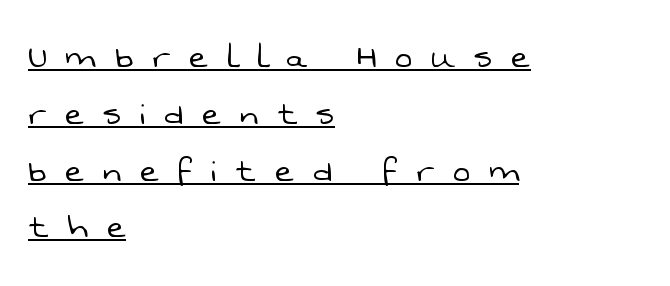
{"serif": "no", "bold": "no", "weight": "light", "width": "normal", "stroke_contrast": "low", "x_height": "medium", "monospaced": "no", "underline": "yes", "align": "left", "line_spacing": "normal", "line_spacing_ratio": 1.42, "letter_spacing": "wide", "letter_spacing_em": 0.48, "glyph_px": 40}
